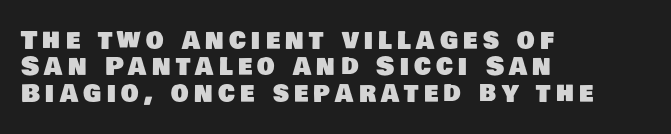
Q: Is the text underlined? A: No.
Q: How is the paragraph aligned? A: Left-aligned.
Q: Is the spacing between letters normal or unusually wide? A: Unusually wide.
Q: Is the spacing between lines tight, normal or loose? A: Tight.
